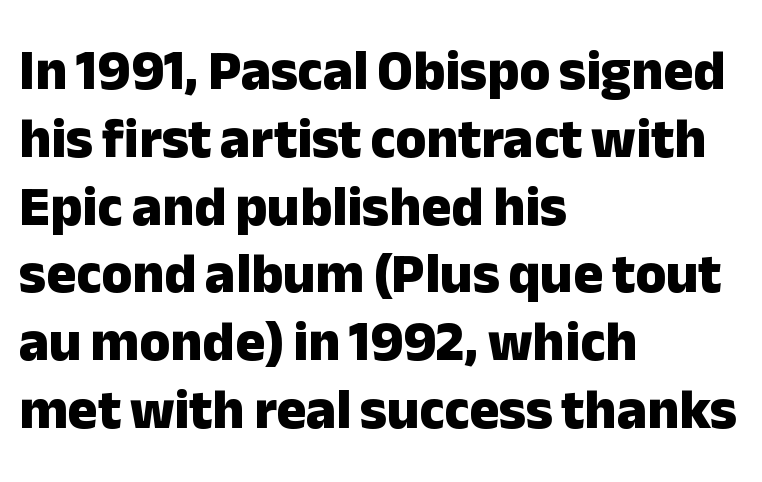
Q: Is the text bold? A: Yes.
Q: Is the text italic (slanted)? A: No, it is upright.
Q: Is the typeface a serif or a sans-serif typeface? A: Sans-serif.
Q: Is the text underlined? A: No.
Q: How is the paragraph aligned? A: Left-aligned.
Q: Is the spacing between letters normal or unusually wide? A: Normal.
Q: Width (condensed, normal, or wide)? A: Normal.
Q: Stroke contrast? A: Low.
Q: x-height? A: Medium.
Q: Monospaced? A: No.
